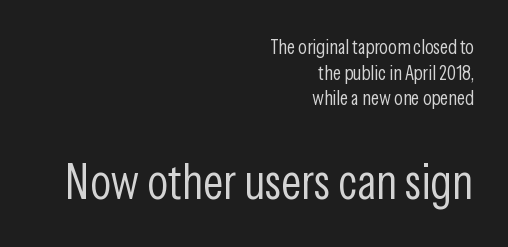
The image shows 49 px light, condensed sans-serif type, upright; set right-aligned, normal line spacing (1.28x), normal letter spacing, not underlined; the second (bottom) block is 2.45x larger; low stroke contrast and a medium x-height.
